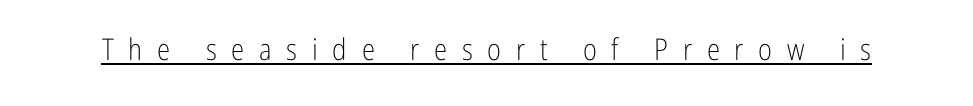
{"serif": "no", "italic": "no", "bold": "no", "weight": "light", "width": "condensed", "stroke_contrast": "low", "x_height": "medium", "monospaced": "no", "underline": "yes", "letter_spacing": "wide", "letter_spacing_em": 0.49, "glyph_px": 30}
